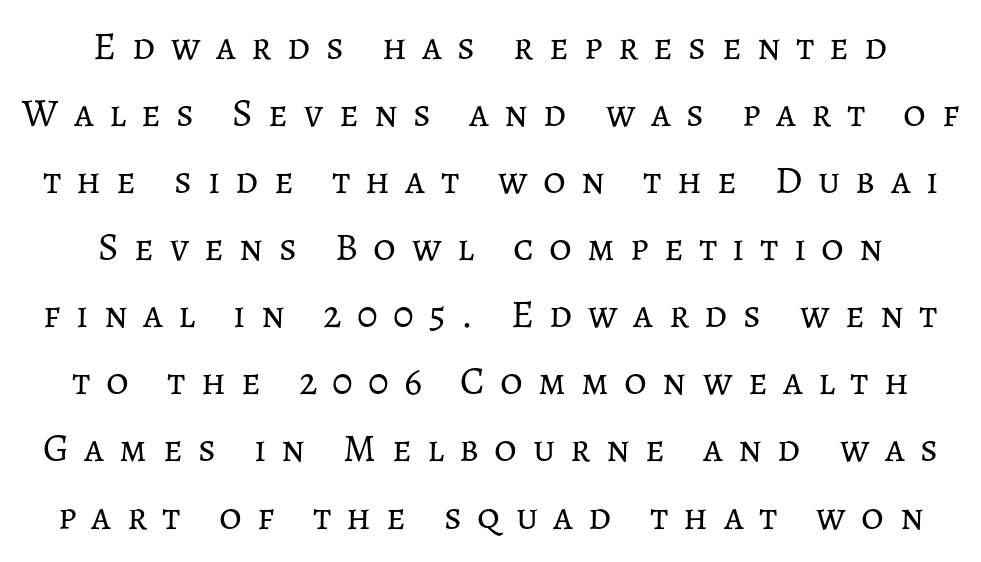
Q: Is the text bold? A: No.
Q: Is the text italic (slanted)? A: No, it is upright.
Q: Is the text underlined? A: No.
Q: How is the paragraph aligned? A: Centered.
Q: Is the spacing between letters normal or unusually wide? A: Unusually wide.
Q: Width (condensed, normal, or wide)? A: Normal.
Q: Stroke contrast? A: Low.
Q: x-height? A: Medium.
Q: Monospaced? A: No.
